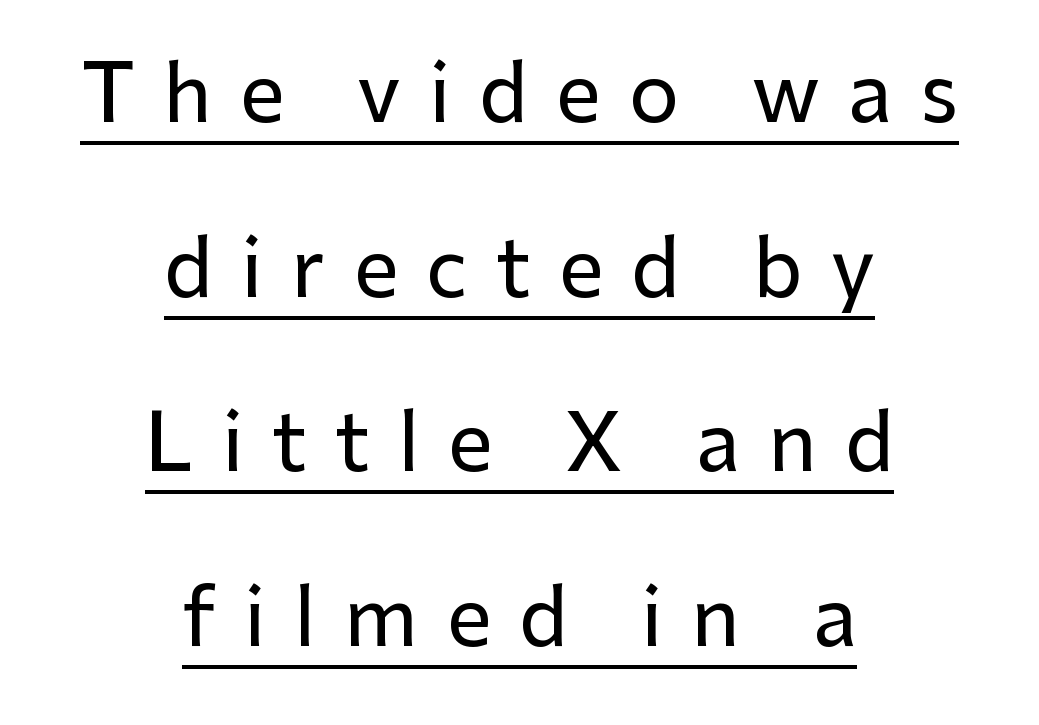
Q: Is the text italic (slanted)? A: No, it is upright.
Q: Is the typeface a serif or a sans-serif typeface? A: Sans-serif.
Q: Is the text underlined? A: Yes.
Q: How is the paragraph aligned? A: Centered.
Q: Is the spacing between letters normal or unusually wide? A: Unusually wide.
Q: Is the spacing between lines tight, normal or loose? A: Loose.
Q: Width (condensed, normal, or wide)? A: Normal.
Q: Stroke contrast? A: Low.
Q: x-height? A: Medium.
Q: Monospaced? A: No.
